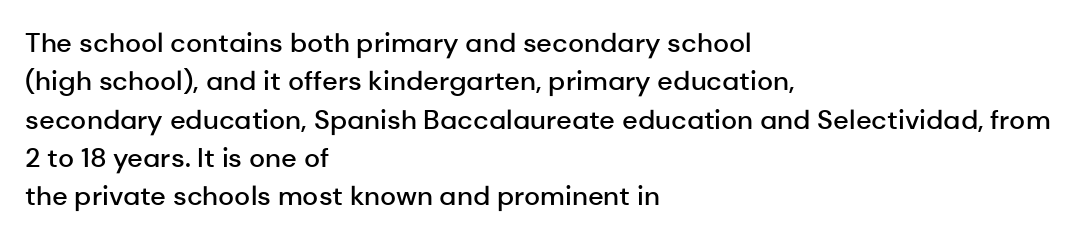
{"italic": "no", "bold": "semi", "underline": "no", "align": "left", "line_spacing": "normal", "line_spacing_ratio": 1.42, "letter_spacing": "normal", "letter_spacing_em": 0.0, "glyph_px": 27}
